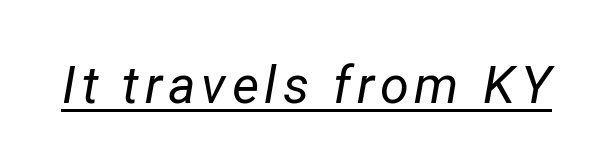
{"italic": "yes", "lean": "right", "slant_degrees": 12, "bold": "no", "weight": "regular", "width": "normal", "stroke_contrast": "low", "x_height": "medium", "monospaced": "no", "underline": "yes", "glyph_px": 52}
